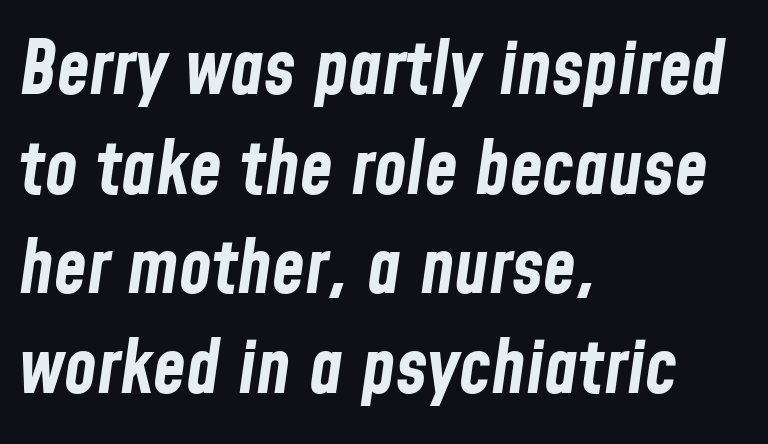
{"italic": "yes", "lean": "right", "slant_degrees": 8, "bold": "yes", "weight": "bold", "width": "condensed", "stroke_contrast": "low", "x_height": "medium", "monospaced": "no", "underline": "no", "align": "left", "line_spacing": "normal", "line_spacing_ratio": 1.33, "letter_spacing": "normal", "letter_spacing_em": 0.0, "glyph_px": 75}
